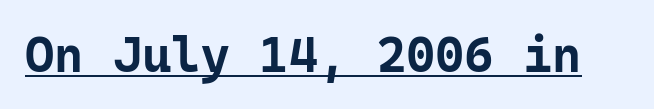
The image shows 50 px bold sans-serif type, upright, monospaced; set normal letter spacing, underlined; low stroke contrast and a medium x-height.
